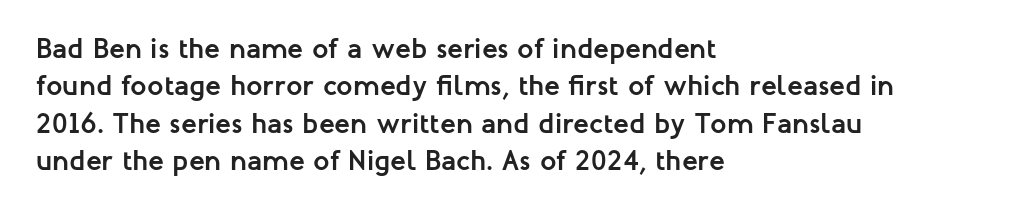
The image shows 29 px semibold sans-serif type, upright; set left-aligned, normal line spacing (1.29x), normal letter spacing, not underlined; low stroke contrast and a medium x-height.
